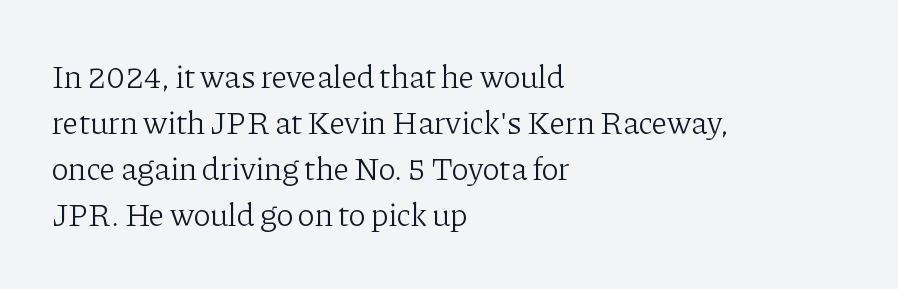
The image shows 32 px light serif type, upright; set left-aligned, normal line spacing (1.44x), normal letter spacing, not underlined; low stroke contrast and a medium x-height.
